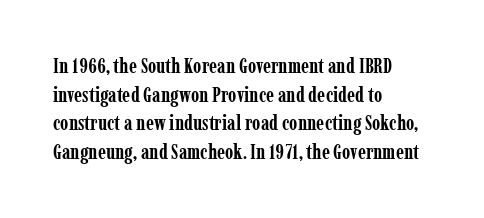
Notice how descenders clear the ascenders below comfortably — that's standard leading. Clear beneath every line of the passage. These lines are set flush left with a ragged right edge. The type sits square on the baseline with zero lean. Each word holds together tightly as a unit, with standard inter-letter gaps.
